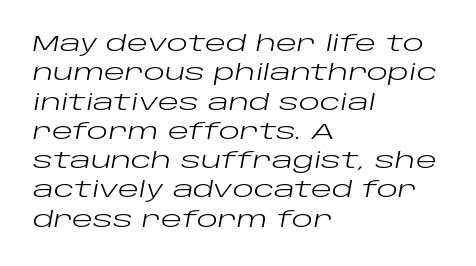
Heft: none added — not bold. The words here are not underlined. Is the block centered? No — it sits flush against the left margin. The whole block is typeset with a tilt. Caption: standard tracking, unaltered.
